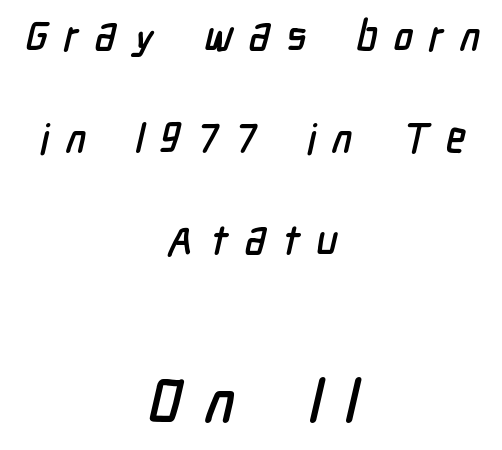
{"serif": "no", "width": "condensed", "stroke_contrast": "low", "x_height": "medium", "monospaced": "no", "underline": "no", "align": "center", "line_spacing": "loose", "line_spacing_ratio": 2.49, "letter_spacing": "wide", "letter_spacing_em": 0.39, "larger_block": "second", "size_ratio": 1.49, "glyph_px": 61}
